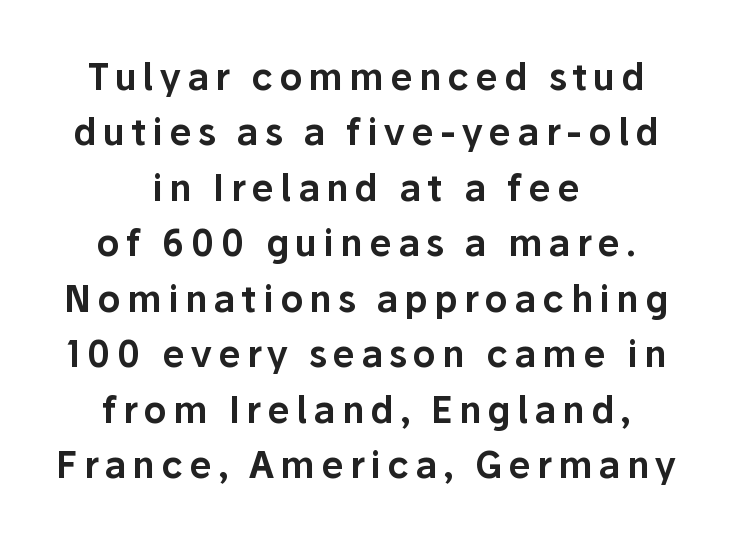
This rendering features lettering with no underline. Check where the strokes stop: nothing finishes them off — pure sans. Character widths vary here, with narrow letters taking less room than wide ones. It's the straight-up-and-down kind of type. Each line is balanced around a shared central axis.
